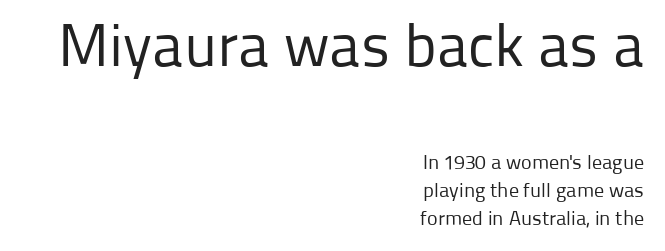
{"serif": "no", "italic": "no", "bold": "no", "weight": "regular", "width": "normal", "stroke_contrast": "low", "x_height": "medium", "monospaced": "no", "underline": "no", "align": "right", "line_spacing": "normal", "line_spacing_ratio": 1.41, "letter_spacing": "normal", "letter_spacing_em": 0.0, "larger_block": "first", "size_ratio": 3.0, "glyph_px": 60}
